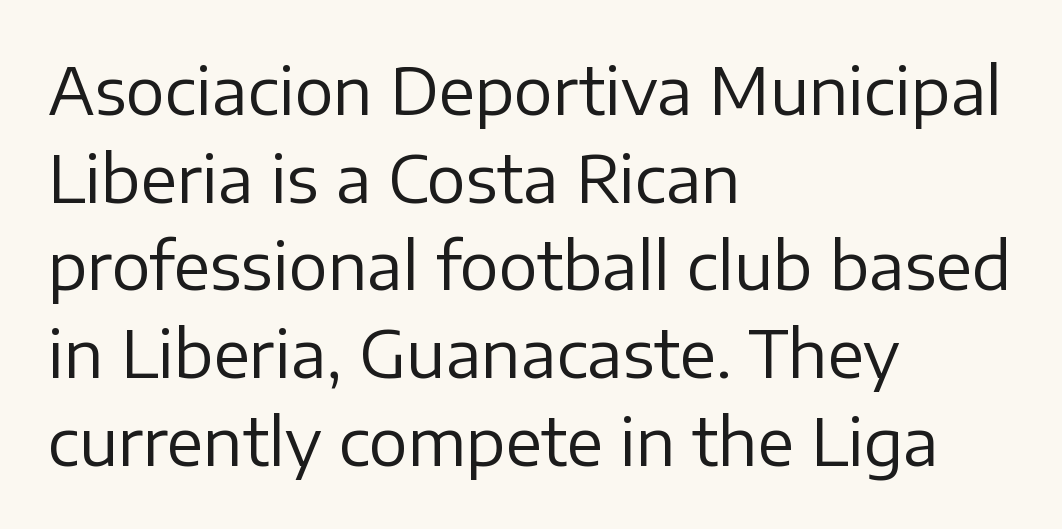
{"serif": "no", "italic": "no", "bold": "no", "weight": "regular", "width": "normal", "stroke_contrast": "low", "x_height": "medium", "monospaced": "no", "underline": "no", "align": "left", "line_spacing": "normal", "line_spacing_ratio": 1.35, "letter_spacing": "normal", "letter_spacing_em": 0.0, "glyph_px": 65}
